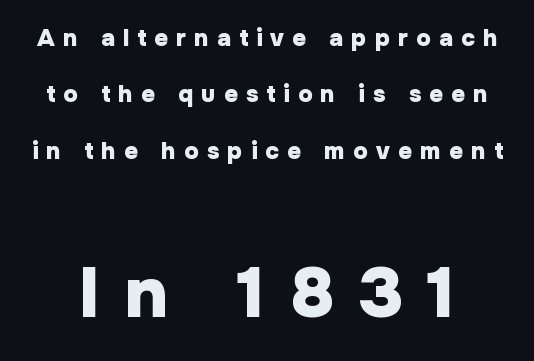
Descenders are the only things crossing below the line. Whoever set this made the second block the dominant, larger element. The vertical gap from one line to the next is large. These lines are rendered in a variable-pitch font. Substantial extra tracking has been applied to these lines.
